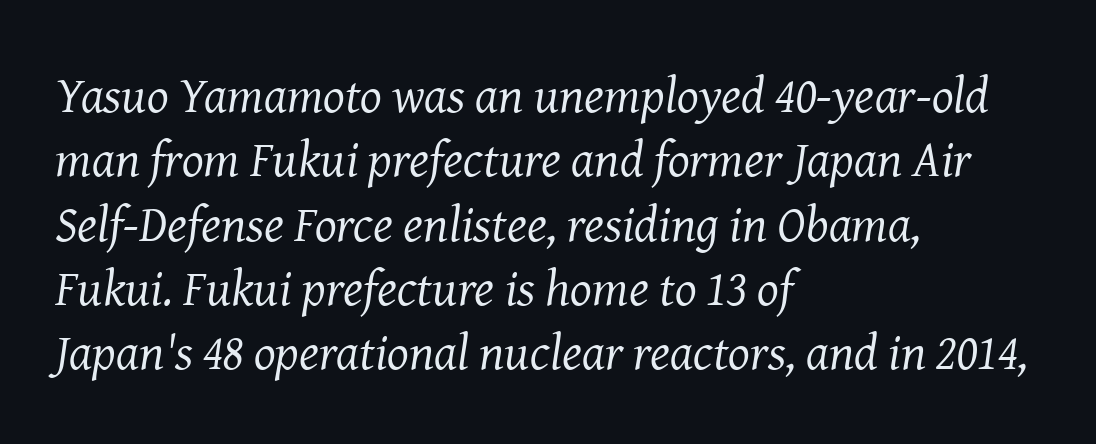
Q: Is the text bold? A: No.
Q: Is the text italic (slanted)? A: Yes, it leans right by about 8 degrees.
Q: Is the typeface a serif or a sans-serif typeface? A: Serif.
Q: Is the text underlined? A: No.
Q: How is the paragraph aligned? A: Left-aligned.
Q: Is the spacing between letters normal or unusually wide? A: Normal.
Q: Is the spacing between lines tight, normal or loose? A: Normal.
Q: Width (condensed, normal, or wide)? A: Normal.
Q: Stroke contrast? A: Medium.
Q: x-height? A: Medium.
Q: Monospaced? A: No.
